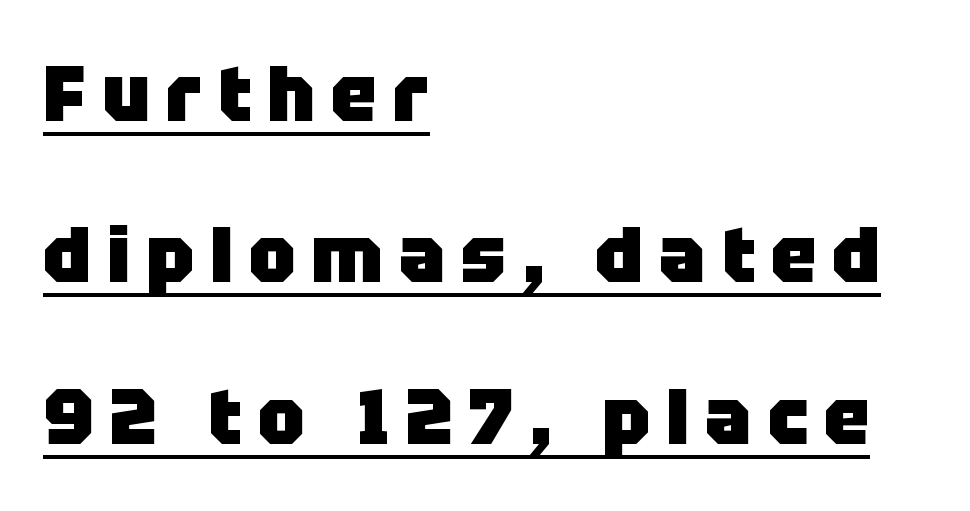
{"serif": "no", "italic": "no", "bold": "yes", "weight": "heavy", "width": "normal", "stroke_contrast": "low", "x_height": "large", "monospaced": "no", "underline": "yes", "align": "left", "line_spacing": "loose", "line_spacing_ratio": 2.07, "letter_spacing": "wide", "letter_spacing_em": 0.2, "glyph_px": 78}
